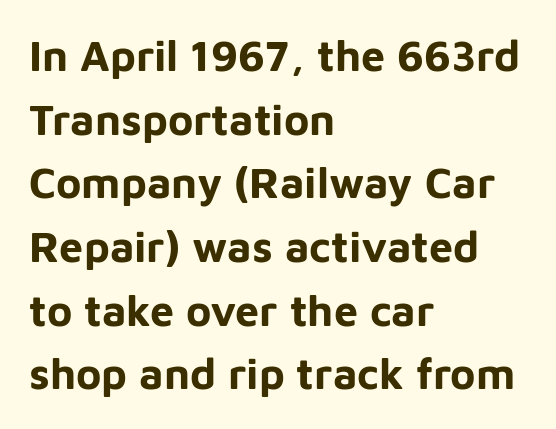
{"serif": "no", "italic": "no", "bold": "yes", "weight": "bold", "width": "normal", "stroke_contrast": "low", "x_height": "medium", "monospaced": "no", "underline": "no", "align": "left", "line_spacing": "normal", "line_spacing_ratio": 1.48, "letter_spacing": "normal", "letter_spacing_em": 0.0, "glyph_px": 43}
